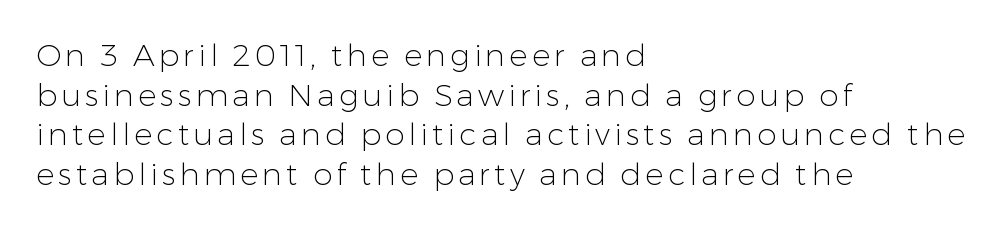
The image shows 31 px light sans-serif type, upright; set left-aligned, normal line spacing (1.28x), not underlined; low stroke contrast and a medium x-height.
